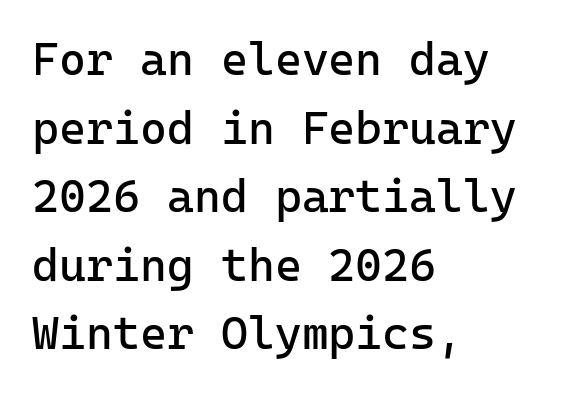
{"serif": "no", "italic": "no", "bold": "no", "weight": "regular", "width": "normal", "stroke_contrast": "low", "x_height": "medium", "monospaced": "yes", "underline": "no", "align": "left", "line_spacing": "normal", "line_spacing_ratio": 1.49, "letter_spacing": "normal", "letter_spacing_em": 0.0, "glyph_px": 46}
